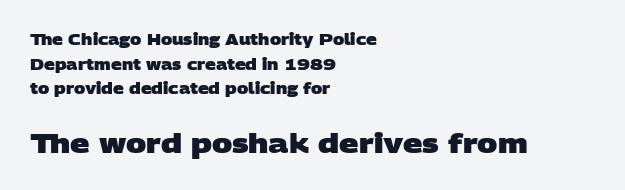
{"bold": "yes", "underline": "no", "align": "left", "line_spacing": "normal", "line_spacing_ratio": 1.65, "letter_spacing": "normal", "letter_spacing_em": 0.0, "larger_block": "second", "size_ratio": 1.8, "glyph_px": 27}
